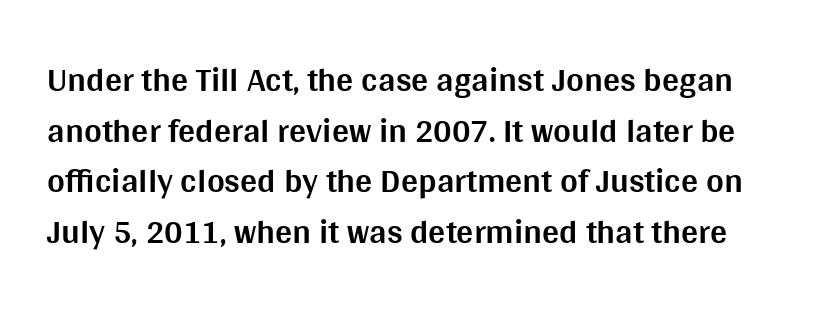
Q: Is the text bold? A: Yes.
Q: Is the text italic (slanted)? A: No, it is upright.
Q: Is the typeface a serif or a sans-serif typeface? A: Sans-serif.
Q: Is the text underlined? A: No.
Q: Is the spacing between letters normal or unusually wide? A: Normal.
Q: Is the spacing between lines tight, normal or loose? A: Normal.
Q: Width (condensed, normal, or wide)? A: Normal.
Q: Stroke contrast? A: Medium.
Q: x-height? A: Large.
Q: Monospaced? A: No.
